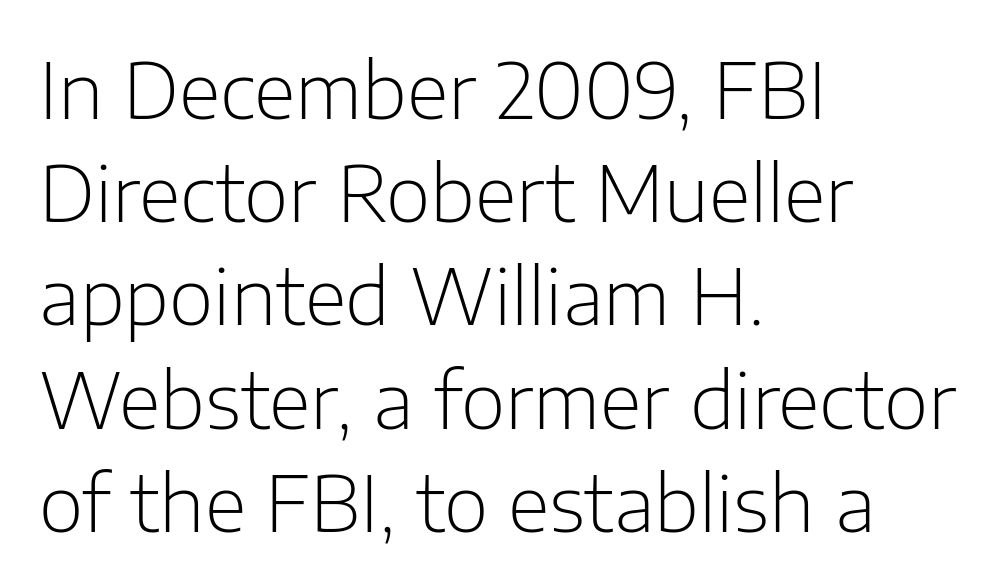
{"serif": "no", "italic": "no", "bold": "no", "weight": "light", "width": "normal", "stroke_contrast": "low", "x_height": "medium", "monospaced": "no", "underline": "no", "align": "left", "line_spacing": "normal", "line_spacing_ratio": 1.34, "letter_spacing": "normal", "letter_spacing_em": 0.0, "glyph_px": 77}
